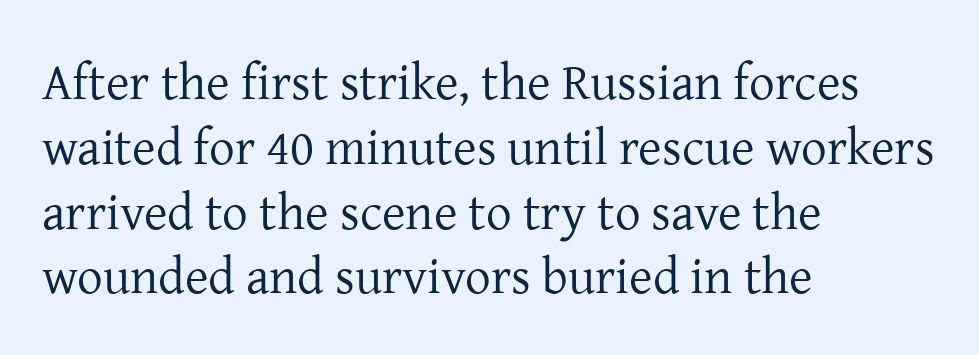
Q: Is the text bold? A: No.
Q: Is the text italic (slanted)? A: No, it is upright.
Q: Is the typeface a serif or a sans-serif typeface? A: Serif.
Q: Is the text underlined? A: No.
Q: How is the paragraph aligned? A: Left-aligned.
Q: Is the spacing between letters normal or unusually wide? A: Normal.
Q: Is the spacing between lines tight, normal or loose? A: Normal.
Q: Width (condensed, normal, or wide)? A: Normal.
Q: Stroke contrast? A: Low.
Q: x-height? A: Medium.
Q: Monospaced? A: No.
